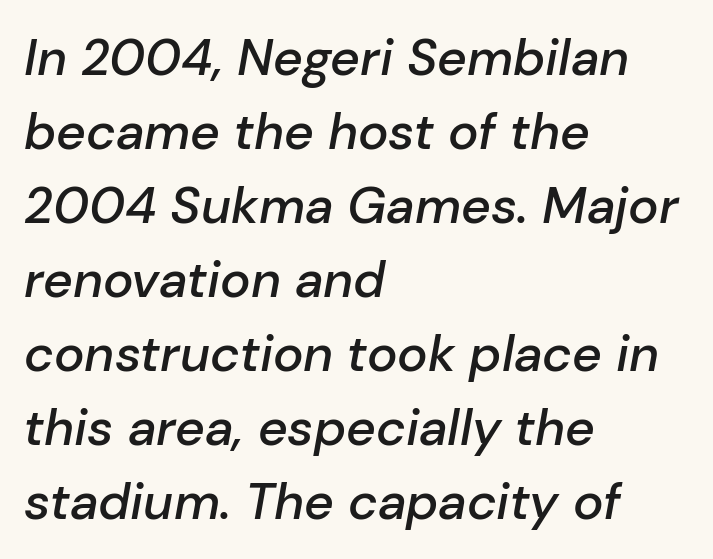
Italic? Definitely — the glyphs are oblique. Check under the words: just untouched page. The designer left line spacing at the default. Horizontal alignment here is leftward, the default for most running prose.
